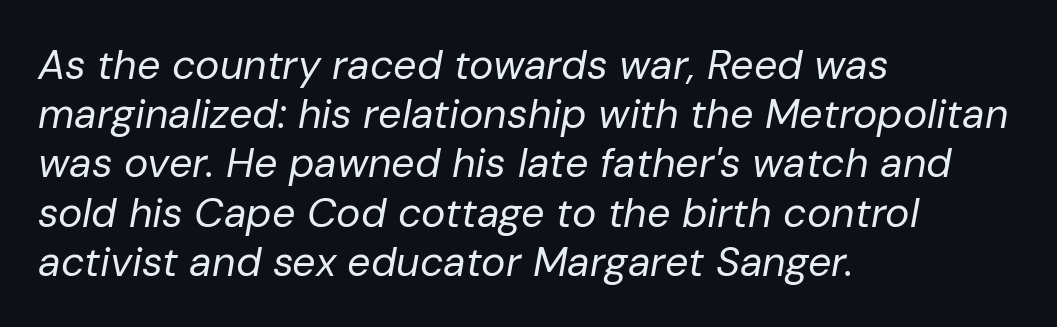
The rendering uses natural spacing where letterforms have individual widths. The weight tops out at a normal text grade. Type without underlining. The typography opts for an oblique posture over an upright one. Visually the block forms a straight wall on the left and a jagged coastline on the right.
